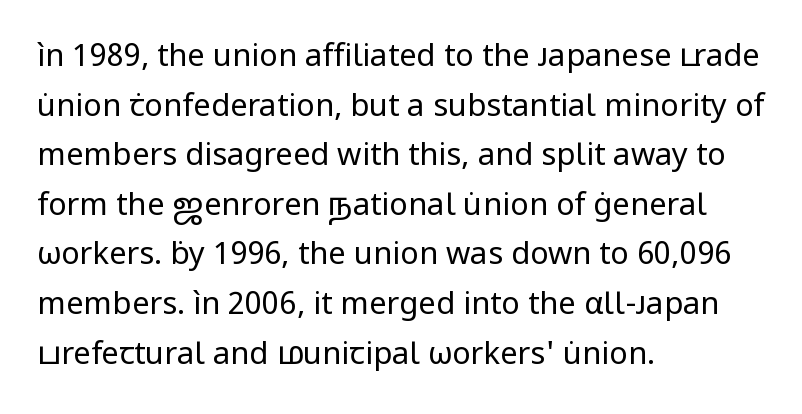
Q: Is the text bold? A: No.
Q: Is the text italic (slanted)? A: No, it is upright.
Q: Is the typeface a serif or a sans-serif typeface? A: Sans-serif.
Q: Is the text underlined? A: No.
Q: How is the paragraph aligned? A: Left-aligned.
Q: Is the spacing between letters normal or unusually wide? A: Normal.
Q: Is the spacing between lines tight, normal or loose? A: Normal.
Q: Width (condensed, normal, or wide)? A: Normal.
Q: Stroke contrast? A: Low.
Q: x-height? A: Medium.
Q: Monospaced? A: No.
